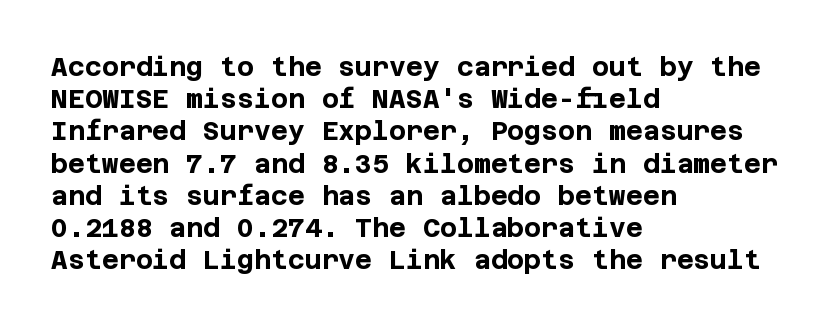
Descenders hang freely into open space. Rendered with straight, roman letterforms. The strokes are fattened all the way to bold. This rendering uses left alignment, leaving the right contour irregular.
